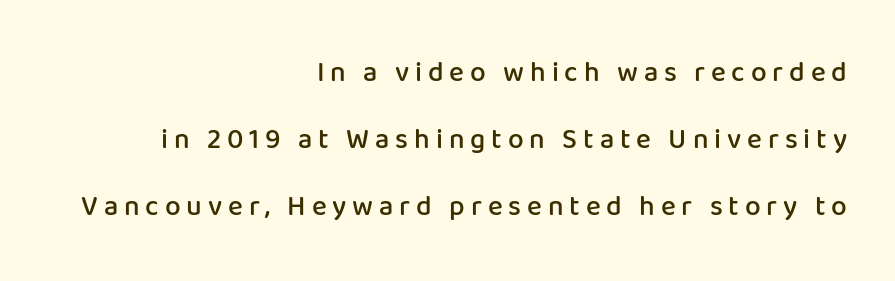
{"serif": "no", "italic": "no", "bold": "semi", "weight": "semibold", "width": "normal", "stroke_contrast": "low", "x_height": "medium", "monospaced": "no", "underline": "no", "align": "right", "line_spacing": "loose", "line_spacing_ratio": 2.4, "letter_spacing": "wide", "letter_spacing_em": 0.21, "glyph_px": 28}
